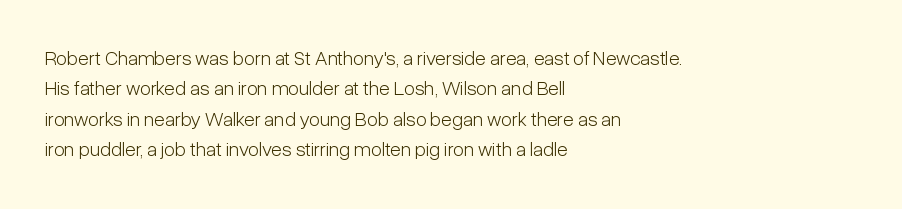
Q: Is the text bold? A: No.
Q: Is the text italic (slanted)? A: No, it is upright.
Q: Is the text underlined? A: No.
Q: How is the paragraph aligned? A: Left-aligned.
Q: Is the spacing between letters normal or unusually wide? A: Normal.
Q: Is the spacing between lines tight, normal or loose? A: Normal.
